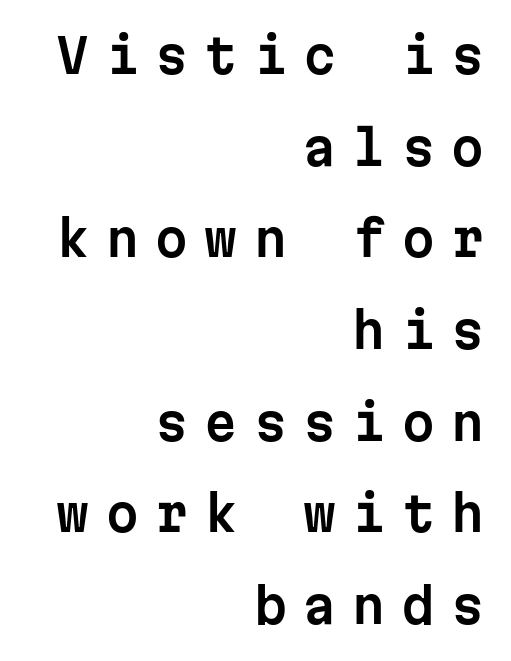
{"serif": "no", "italic": "no", "width": "normal", "stroke_contrast": "low", "x_height": "medium", "monospaced": "yes", "underline": "no", "align": "right", "line_spacing": "loose", "line_spacing_ratio": 1.95, "letter_spacing": "wide", "letter_spacing_em": 0.35, "glyph_px": 47}
